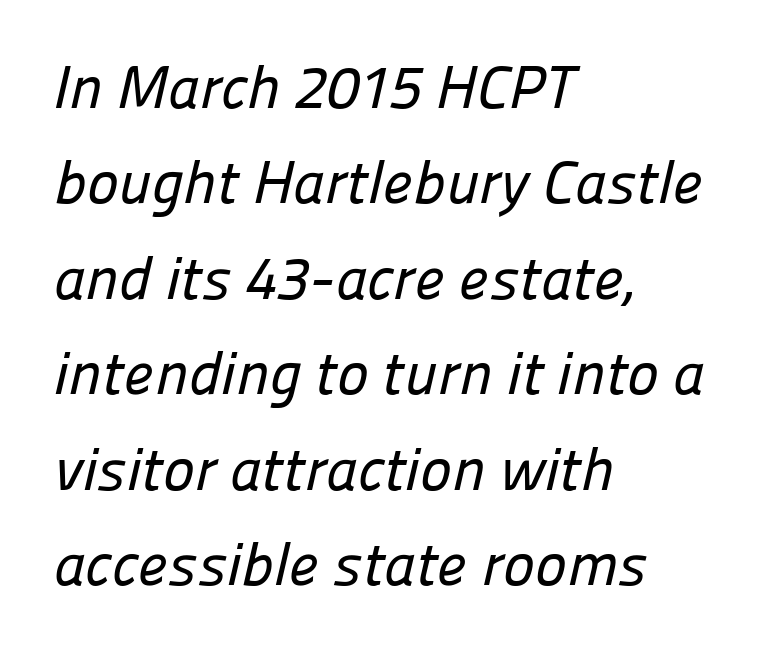
The image shows 60 px sans-serif type; set left-aligned, normal line spacing (1.59x), normal letter spacing, not underlined; low stroke contrast and a medium x-height.
